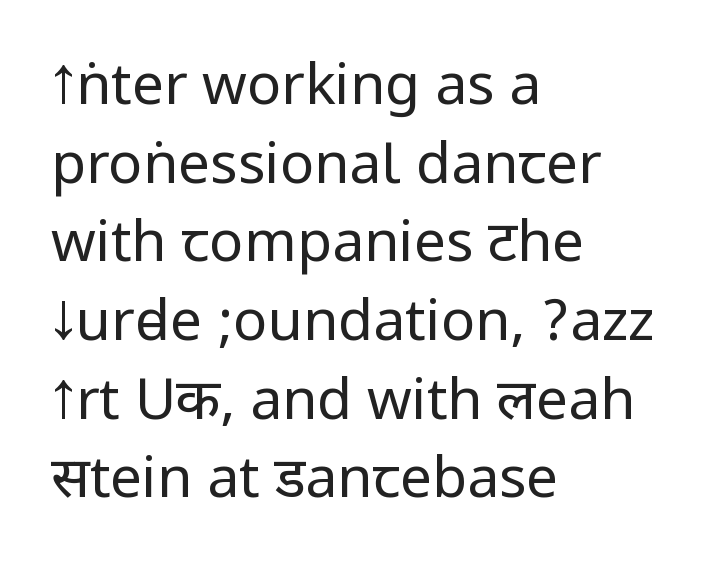
Q: Is the text bold? A: No.
Q: Is the text italic (slanted)? A: No, it is upright.
Q: Is the typeface a serif or a sans-serif typeface? A: Sans-serif.
Q: Is the text underlined? A: No.
Q: How is the paragraph aligned? A: Left-aligned.
Q: Is the spacing between letters normal or unusually wide? A: Normal.
Q: Is the spacing between lines tight, normal or loose? A: Normal.
Q: Width (condensed, normal, or wide)? A: Condensed.
Q: Stroke contrast? A: Low.
